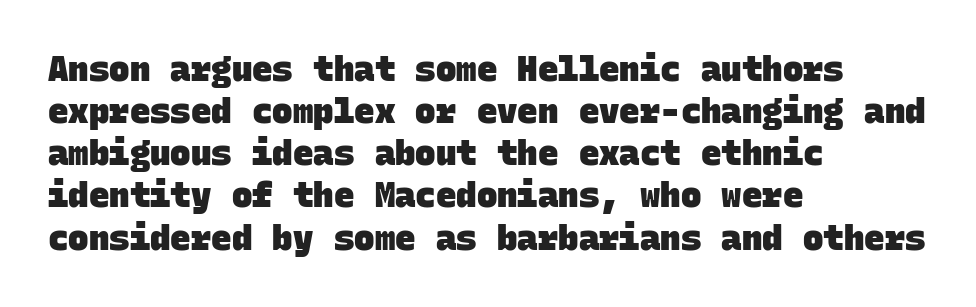
The image shows 34 px heavy sans-serif type, monospaced; set left-aligned, line spacing 1.24x, normal letter spacing, not underlined; low stroke contrast and a large x-height.
